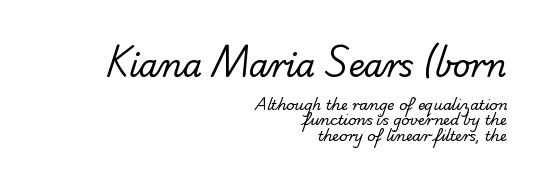
Think of a printed novel: that variable character pitch is what you see here. In terms of letterspacing, this is plain default setting. The characters display no serif detailing; their extremities are plain. The cut favours lightness, reaching ordinary text weight at its darkest. This layout puts the oversized block above and the modest block below. The string is rendered with underlining switched off.
